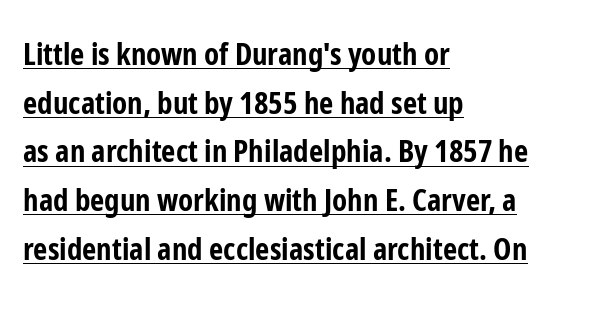
The face used here is proportionally spaced, like ordinary book or web type. A typographer would call this underscored text. The line-height multiplier appears to be the usual default. Honestly, the letter spacing is just normal — you wouldn't notice it. Students, this is bold: see how much ink each stroke carries.
